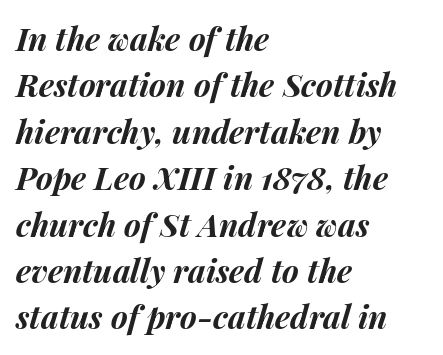
Q: Is the text bold? A: Yes.
Q: Is the text italic (slanted)? A: Yes, it leans right by about 14 degrees.
Q: Is the text underlined? A: No.
Q: How is the paragraph aligned? A: Left-aligned.
Q: Is the spacing between letters normal or unusually wide? A: Normal.
Q: Is the spacing between lines tight, normal or loose? A: Normal.
Q: Width (condensed, normal, or wide)? A: Normal.
Q: Stroke contrast? A: Medium.
Q: x-height? A: Medium.
Q: Monospaced? A: No.
